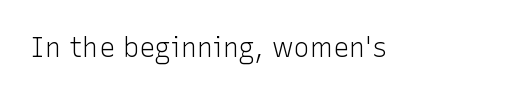
Q: Is the text bold? A: No.
Q: Is the text italic (slanted)? A: No, it is upright.
Q: Is the text underlined? A: No.
Q: Is the spacing between letters normal or unusually wide? A: Normal.
